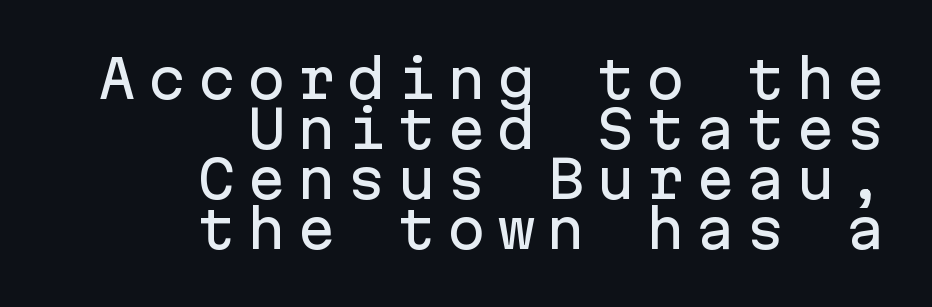
The lines are quadded right. Whoever set this chose condensed vertical rhythm over breathing room. Loose tracking; the words dissolve into strings of separated letters. Any mark beneath the type? The region is blank.
